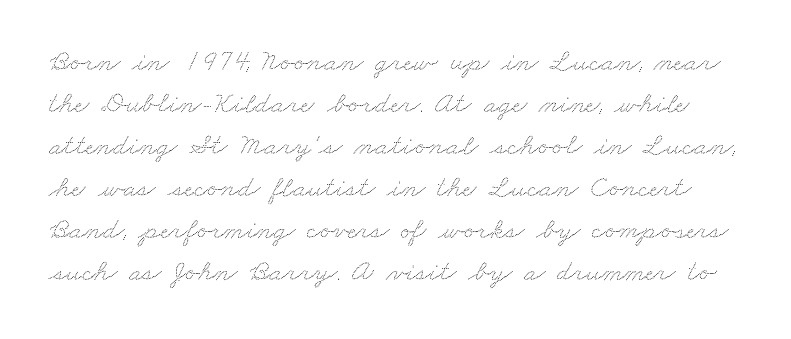
Q: Is the text underlined? A: No.
Q: Is the spacing between letters normal or unusually wide? A: Normal.
Q: Is the spacing between lines tight, normal or loose? A: Normal.
Q: Width (condensed, normal, or wide)? A: Wide.
Q: Stroke contrast? A: Low.
Q: x-height? A: Small.
Q: Monospaced? A: No.
